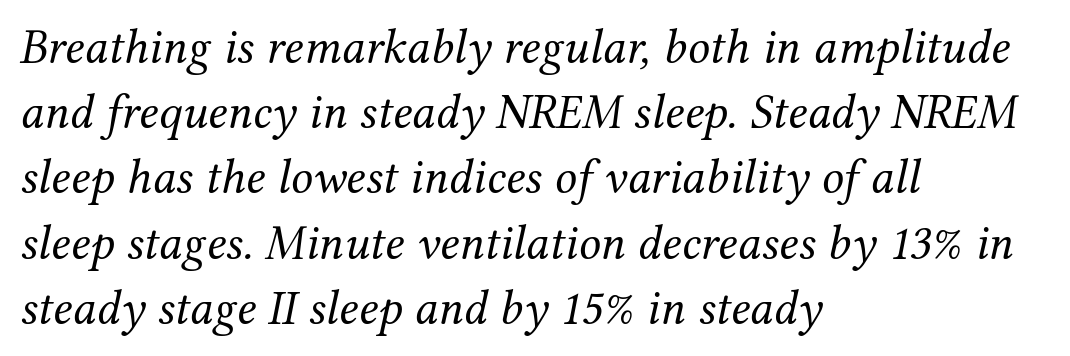
{"serif": "yes", "italic": "yes", "lean": "right", "slant_degrees": 12, "bold": "no", "weight": "regular", "width": "normal", "stroke_contrast": "medium", "x_height": "medium", "monospaced": "no", "underline": "no", "align": "left", "line_spacing": "normal", "line_spacing_ratio": 1.33, "letter_spacing": "normal", "letter_spacing_em": 0.0, "glyph_px": 49}
